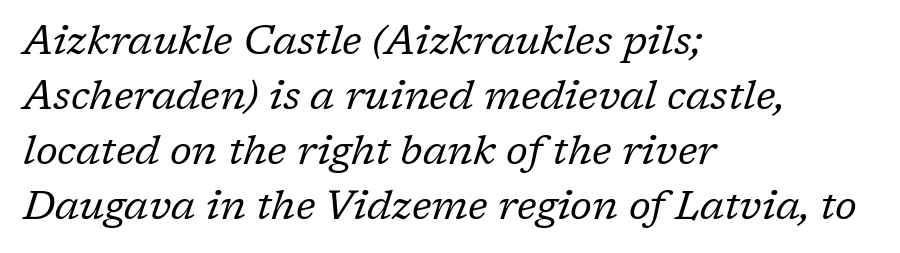
{"serif": "yes", "italic": "yes", "lean": "right", "slant_degrees": 17, "bold": "no", "weight": "regular", "width": "normal", "stroke_contrast": "low", "x_height": "medium", "monospaced": "no", "underline": "no", "align": "left", "line_spacing": "normal", "line_spacing_ratio": 1.34, "letter_spacing": "normal", "letter_spacing_em": 0.0, "glyph_px": 41}
